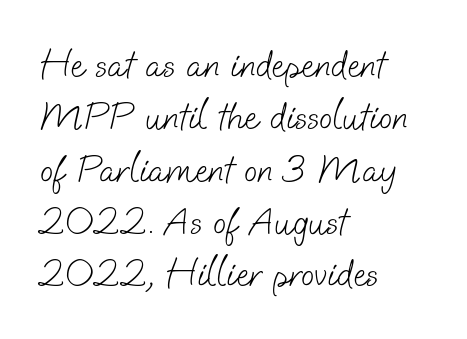
Q: Is the text bold? A: No.
Q: Is the typeface a serif or a sans-serif typeface? A: Sans-serif.
Q: Is the text underlined? A: No.
Q: How is the paragraph aligned? A: Left-aligned.
Q: Is the spacing between letters normal or unusually wide? A: Normal.
Q: Is the spacing between lines tight, normal or loose? A: Normal.
Q: Width (condensed, normal, or wide)? A: Normal.
Q: Stroke contrast? A: Low.
Q: x-height? A: Small.
Q: Monospaced? A: No.
